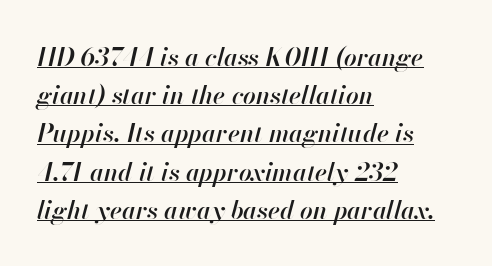
The image shows 25 px text type, italic (leaning right); set left-aligned, normal line spacing (1.53x), normal letter spacing, underlined.
